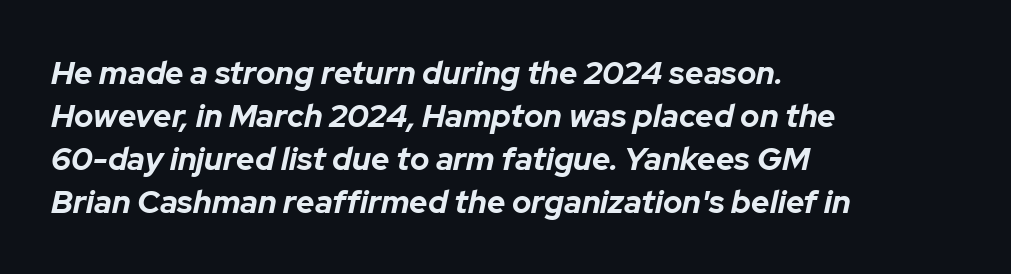
Summary of weight: heavy, a full bold. Emphasis-style slanted type is in use. One glance says typical: line gaps are just what's usual. No word sits above an underline. Think of a printed novel: that variable character pitch is what you see here.
